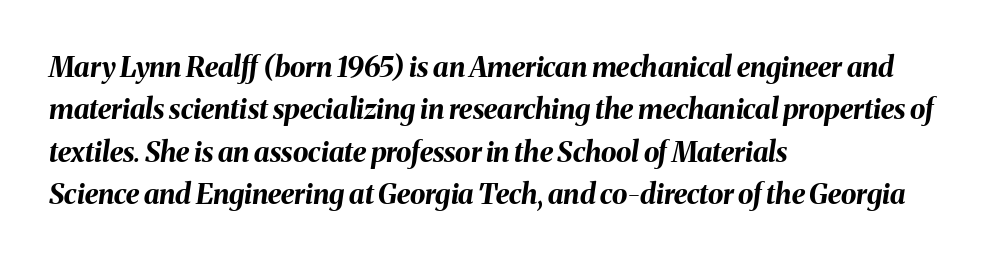
Q: Is the text bold? A: Yes.
Q: Is the text italic (slanted)? A: Yes, it leans right by about 8 degrees.
Q: Is the text underlined? A: No.
Q: How is the paragraph aligned? A: Left-aligned.
Q: Is the spacing between letters normal or unusually wide? A: Normal.
Q: Is the spacing between lines tight, normal or loose? A: Normal.
Q: Width (condensed, normal, or wide)? A: Normal.
Q: Stroke contrast? A: Medium.
Q: x-height? A: Medium.
Q: Monospaced? A: No.
